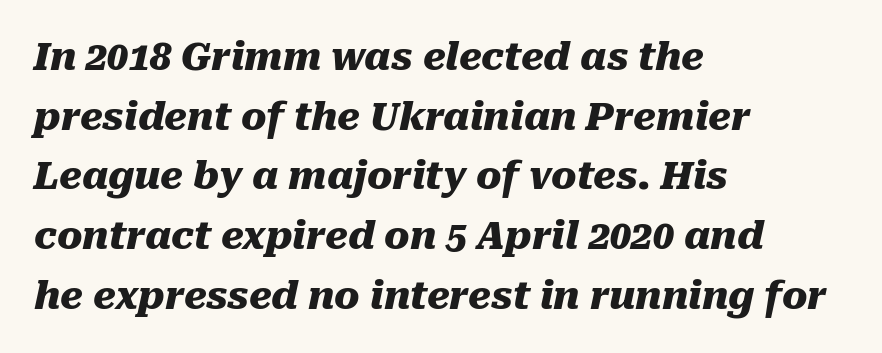
This sample has the flowing, uneven cadence of proportional lettering. This sample keeps an unexceptional amount of space between lines. Clear beneath every line of the passage. Looking at the ascenders, they clearly lean. Caption: standard tracking, unaltered.
